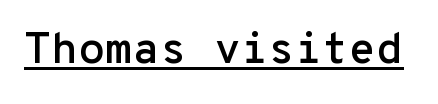
Q: Is the text italic (slanted)? A: No, it is upright.
Q: Is the typeface a serif or a sans-serif typeface? A: Sans-serif.
Q: Is the text underlined? A: Yes.
Q: Is the spacing between letters normal or unusually wide? A: Normal.
Q: Width (condensed, normal, or wide)? A: Normal.
Q: Stroke contrast? A: Low.
Q: x-height? A: Medium.
Q: Monospaced? A: Yes.
